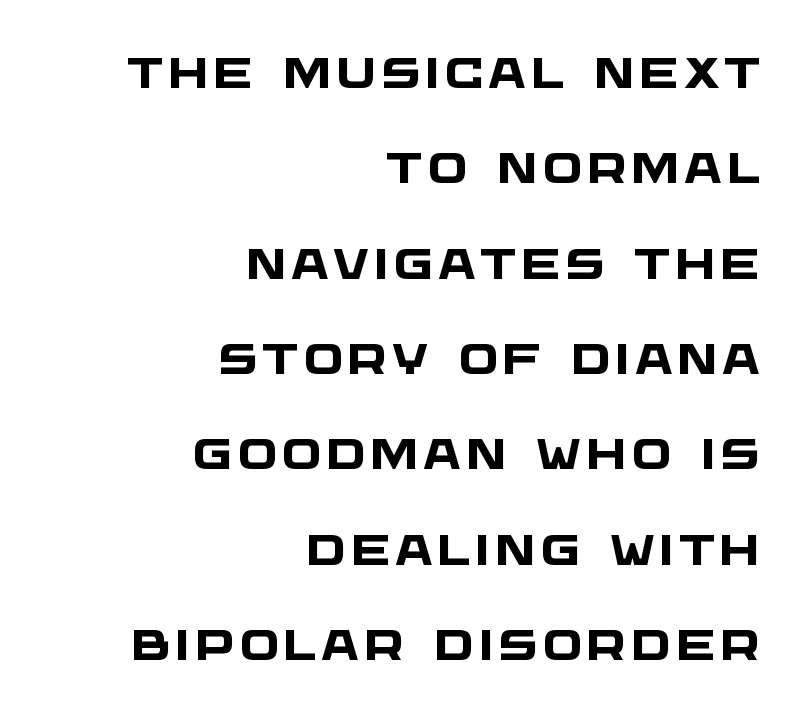
The image shows 42 px heavy, wide sans-serif type; set right-aligned, loose line spacing (2.27x), not underlined; low stroke contrast and a large x-height.
